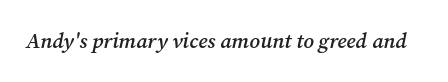
Q: Is the text bold? A: Semi-bold.
Q: Is the text italic (slanted)? A: Yes, it leans right by about 12 degrees.
Q: Is the text underlined? A: No.
Q: Is the spacing between letters normal or unusually wide? A: Normal.
